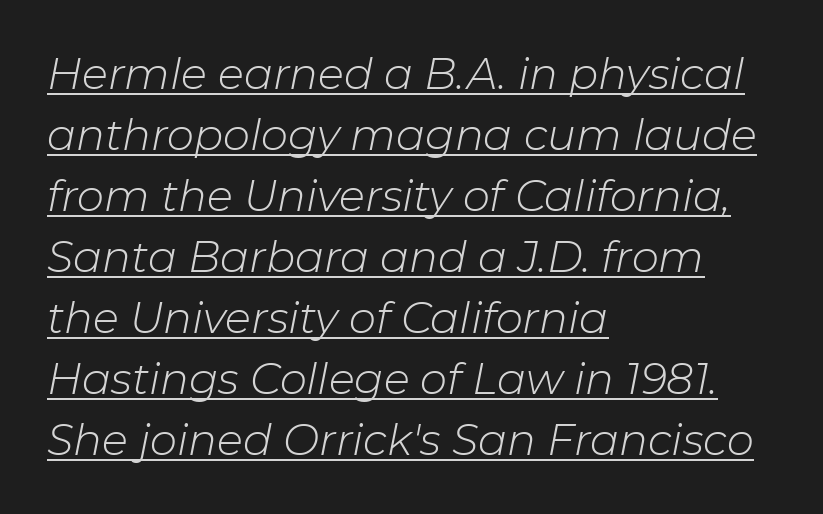
Q: Is the text bold? A: No.
Q: Is the text italic (slanted)? A: Yes, it leans right by about 11 degrees.
Q: Is the text underlined? A: Yes.
Q: How is the paragraph aligned? A: Left-aligned.
Q: Is the spacing between letters normal or unusually wide? A: Normal.
Q: Is the spacing between lines tight, normal or loose? A: Normal.
Q: Width (condensed, normal, or wide)? A: Normal.
Q: Stroke contrast? A: Low.
Q: x-height? A: Medium.
Q: Monospaced? A: No.
